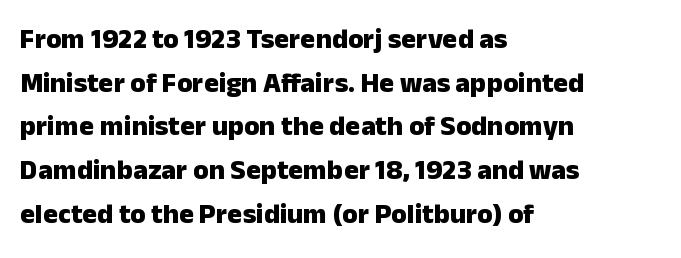
The image shows 28 px heavy sans-serif type, upright; set left-aligned, normal line spacing (1.56x), normal letter spacing, not underlined; low stroke contrast and a medium x-height.
